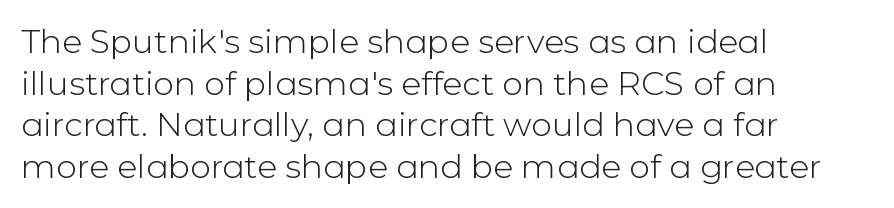
{"serif": "no", "italic": "no", "bold": "no", "weight": "light", "width": "normal", "stroke_contrast": "low", "x_height": "medium", "monospaced": "no", "underline": "no", "align": "left", "line_spacing": "normal", "line_spacing_ratio": 1.26, "letter_spacing": "normal", "letter_spacing_em": 0.0, "glyph_px": 33}
